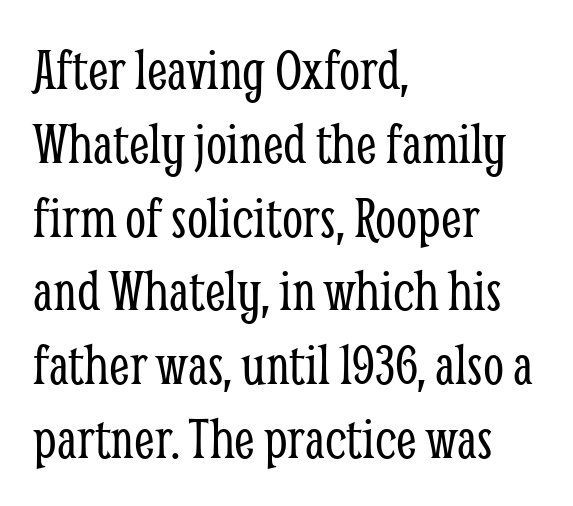
The image shows 60 px light, condensed serif type, upright; set left-aligned, line spacing 1.23x, normal letter spacing, not underlined; low stroke contrast and a medium x-height.
